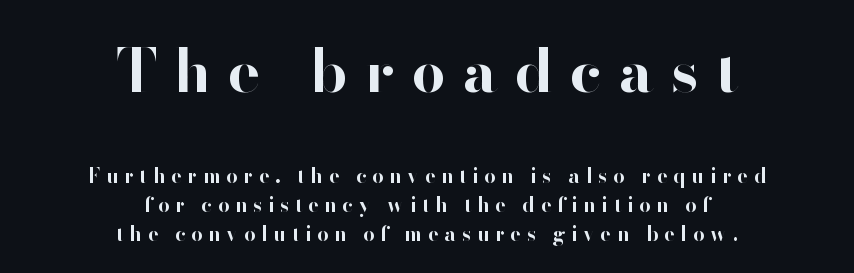
A student would call this center alignment; a typographer would say set centered. Normally led — the rows are evenly, conventionally spaced. Plain, unruled lines of type. These lines are rendered in a variable-pitch font.
